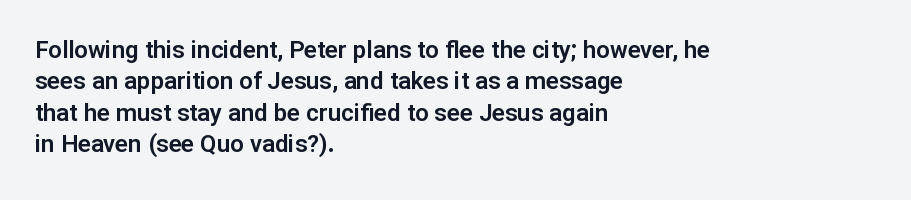
Q: Is the text italic (slanted)? A: No, it is upright.
Q: Is the text underlined? A: No.
Q: How is the paragraph aligned? A: Left-aligned.
Q: Is the spacing between letters normal or unusually wide? A: Normal.
Q: Is the spacing between lines tight, normal or loose? A: Normal.
